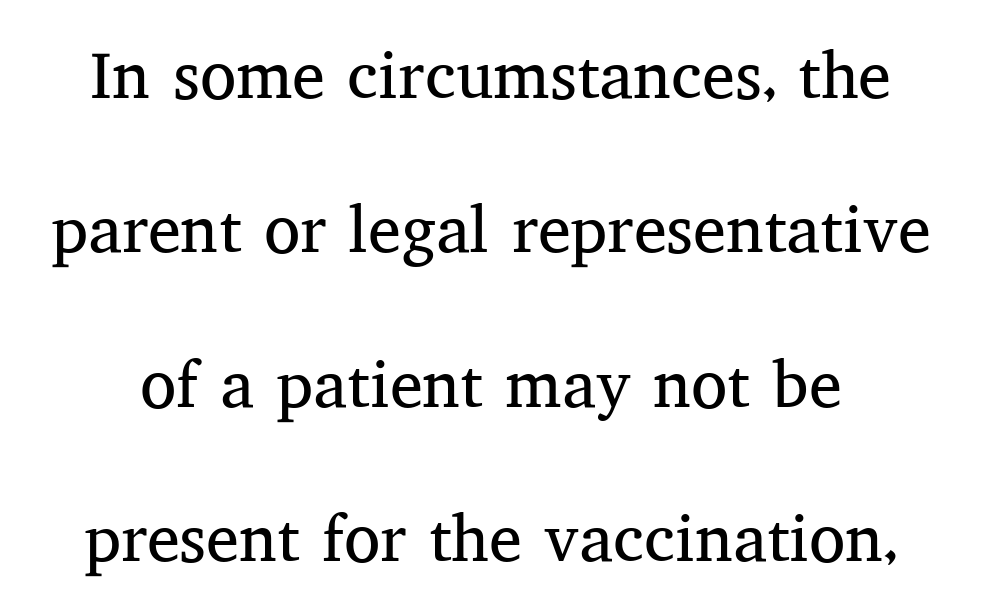
Q: Is the text bold? A: No.
Q: Is the text italic (slanted)? A: No, it is upright.
Q: Is the typeface a serif or a sans-serif typeface? A: Serif.
Q: Is the text underlined? A: No.
Q: Is the spacing between letters normal or unusually wide? A: Normal.
Q: Is the spacing between lines tight, normal or loose? A: Loose.
Q: Width (condensed, normal, or wide)? A: Normal.
Q: Stroke contrast? A: Medium.
Q: x-height? A: Medium.
Q: Monospaced? A: No.
